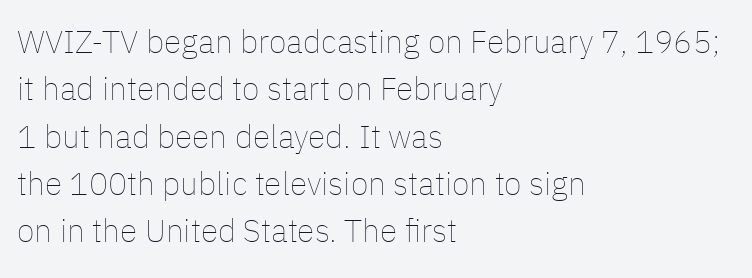
Here the glyphs are tracked normally, forming tight word shapes. Vertically, the passage feels balanced, rows spaced as you'd expect. Proportional: the letters do not fall into vertical columns. The letters stand upright; this is a roman face. Vertical stems look standard width or narrower in stroke.
